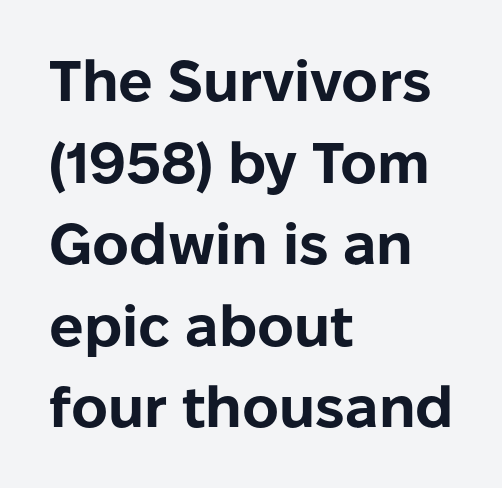
{"serif": "no", "italic": "no", "bold": "yes", "weight": "bold", "width": "normal", "stroke_contrast": "low", "x_height": "medium", "monospaced": "no", "underline": "no", "align": "left", "line_spacing": "normal", "line_spacing_ratio": 1.43, "letter_spacing": "normal", "letter_spacing_em": 0.0, "glyph_px": 57}
